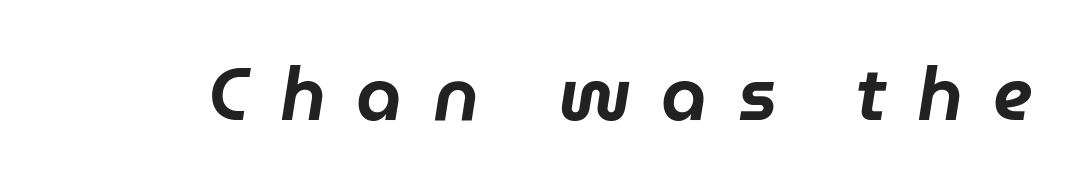
Q: Is the text italic (slanted)? A: Yes, it leans right by about 9 degrees.
Q: Is the text underlined? A: No.
Q: Is the spacing between letters normal or unusually wide? A: Unusually wide.
Q: Width (condensed, normal, or wide)? A: Normal.
Q: Stroke contrast? A: Low.
Q: x-height? A: Medium.
Q: Monospaced? A: No.
